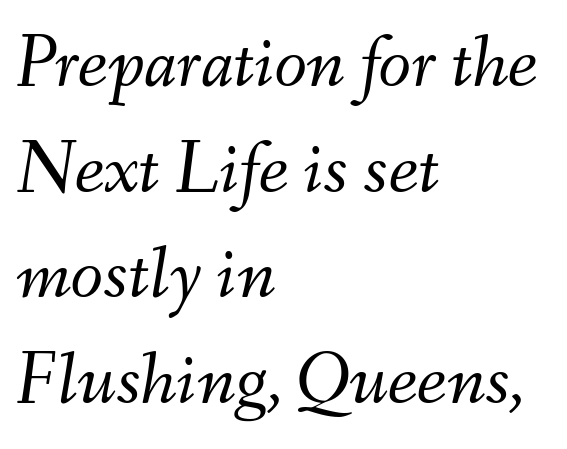
Slanted lettering throughout. Whoever set this chose a conventional vertical rhythm. Unmarked baselines from the first word to the last. Typeset ragged right — the left edge is the straight one. Honestly, the letter spacing is just normal — you wouldn't notice it.
